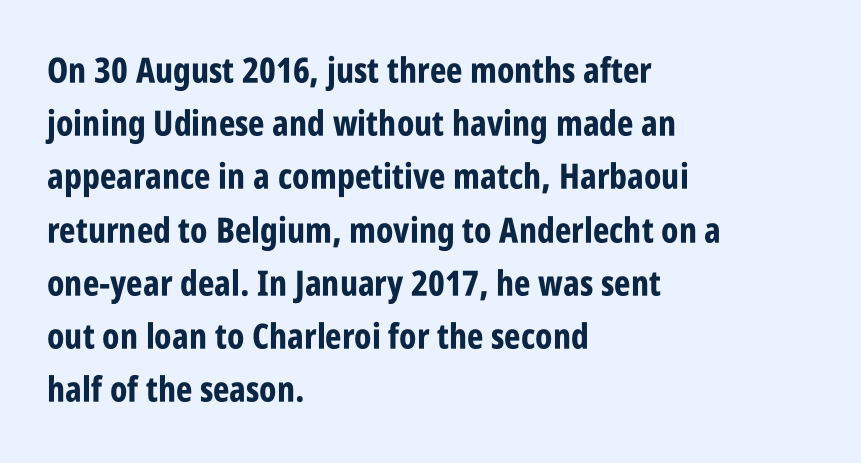
The image shows 35 px bold, condensed sans-serif type, upright; set left-aligned, normal line spacing (1.52x), normal letter spacing, not underlined; low stroke contrast and a large x-height.
